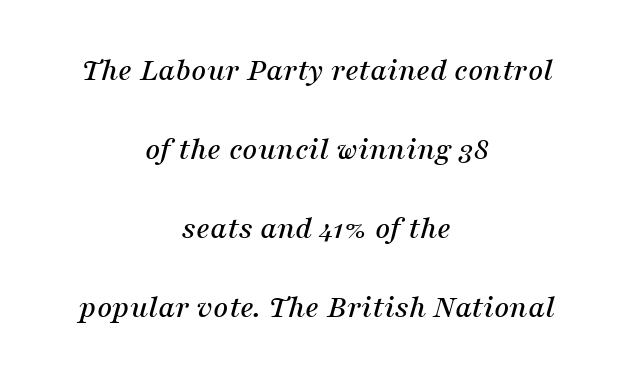
{"serif": "yes", "italic": "yes", "lean": "right", "slant_degrees": 16, "width": "normal", "stroke_contrast": "medium", "x_height": "medium", "monospaced": "no", "underline": "no", "align": "center", "line_spacing": "loose", "line_spacing_ratio": 2.39, "letter_spacing": "normal", "letter_spacing_em": 0.0, "glyph_px": 33}
